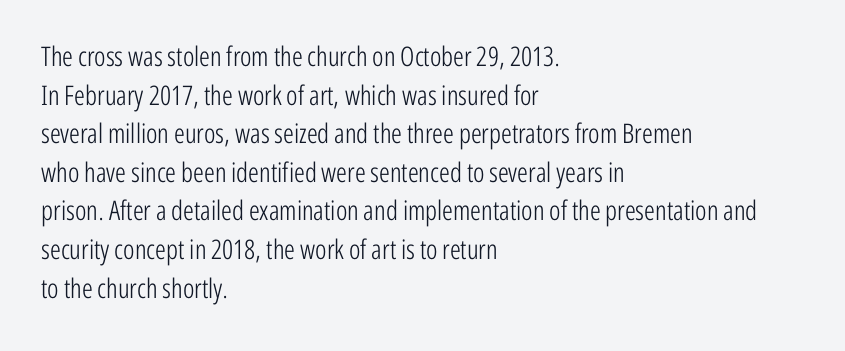
Stroke thickness stays within the range of a standard reading face or lighter. Notice how descenders clear the ascenders below comfortably — that's standard leading. There is no visible air inserted between adjacent glyphs. Casual observation: everything's shoved over to the left. The specimen omits any rule beneath the text block's lines. The letters stand straight up with perfectly vertical stems.
